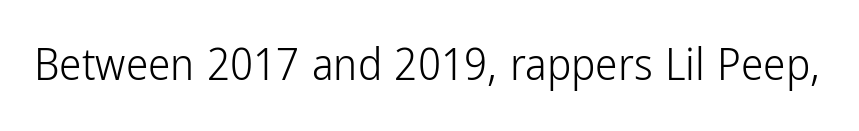
Q: Is the text bold? A: No.
Q: Is the text italic (slanted)? A: No, it is upright.
Q: Is the typeface a serif or a sans-serif typeface? A: Sans-serif.
Q: Is the text underlined? A: No.
Q: Is the spacing between letters normal or unusually wide? A: Normal.
Q: Width (condensed, normal, or wide)? A: Condensed.
Q: Stroke contrast? A: Low.
Q: x-height? A: Medium.
Q: Monospaced? A: No.
